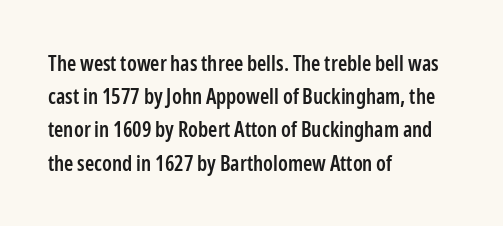
A typesetter would call this zero additional tracking. The foot of each line stays bare and open. Whoever set this chose a conventional vertical rhythm. Short and long lines alike share a common starting point at left. Stems and bowls a touch heavier than normal — semibold. The lettering stays uniformly vertical, giving the passage a roman look.
